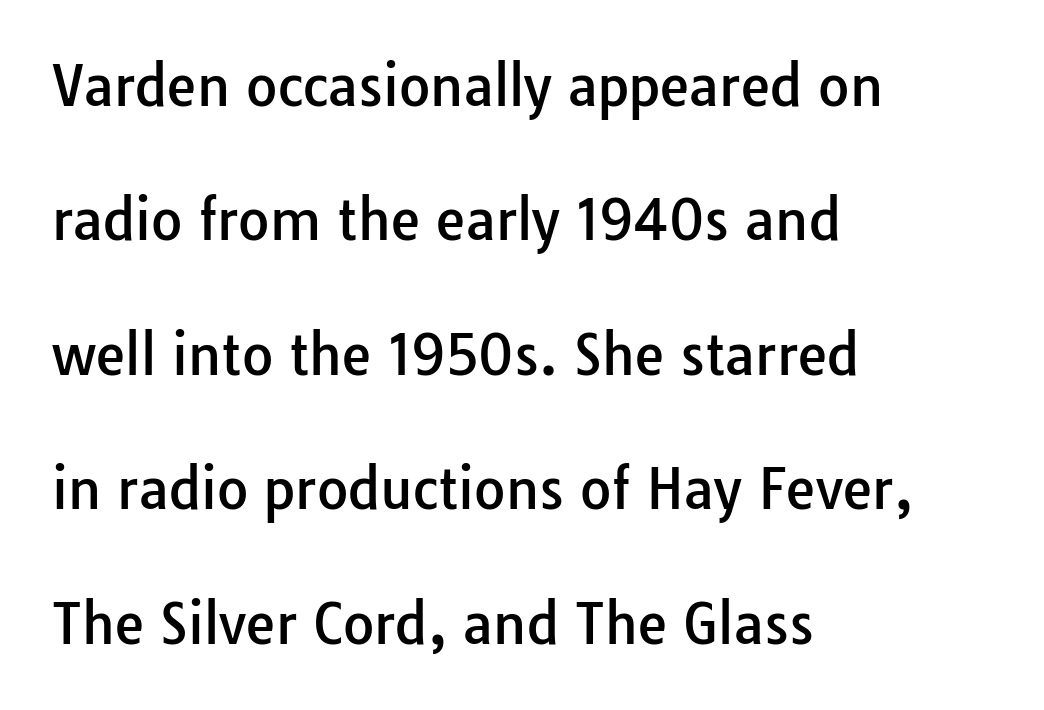
This sample has the flowing, uneven cadence of proportional lettering. Glance below the letters and you will spot only blank space. You could call the tracking neutral — neither tight nor loose. The type family on display is of the sans-serif kind. Horizontal alignment here is leftward, the default for most running prose.
